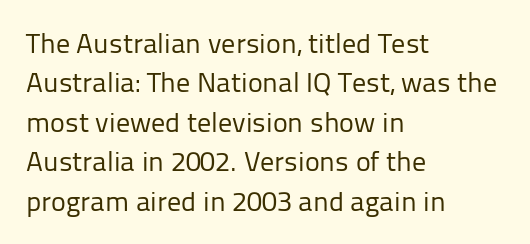
The image shows 28 px regular-weight sans-serif type, upright; set left-aligned, normal line spacing (1.41x), normal letter spacing, not underlined; low stroke contrast and a medium x-height.
